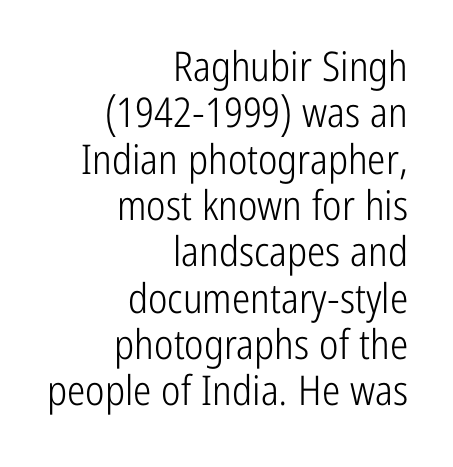
Q: Is the text bold? A: No.
Q: Is the text italic (slanted)? A: No, it is upright.
Q: Is the typeface a serif or a sans-serif typeface? A: Sans-serif.
Q: Is the text underlined? A: No.
Q: How is the paragraph aligned? A: Right-aligned.
Q: Is the spacing between letters normal or unusually wide? A: Normal.
Q: Is the spacing between lines tight, normal or loose? A: Tight.
Q: Width (condensed, normal, or wide)? A: Condensed.
Q: Stroke contrast? A: Low.
Q: x-height? A: Medium.
Q: Monospaced? A: No.
